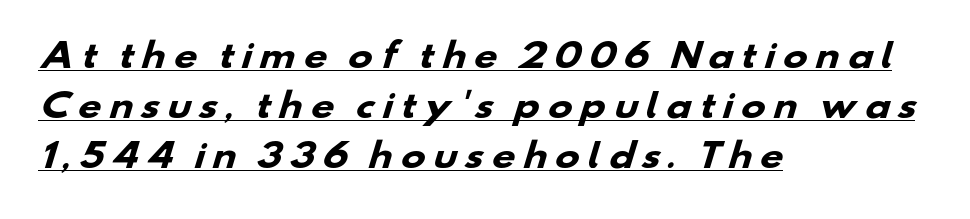
Q: Is the text bold? A: Yes.
Q: Is the typeface a serif or a sans-serif typeface? A: Sans-serif.
Q: Is the text underlined? A: Yes.
Q: How is the paragraph aligned? A: Left-aligned.
Q: Is the spacing between letters normal or unusually wide? A: Unusually wide.
Q: Is the spacing between lines tight, normal or loose? A: Normal.
Q: Width (condensed, normal, or wide)? A: Wide.
Q: Stroke contrast? A: Low.
Q: x-height? A: Small.
Q: Monospaced? A: No.
